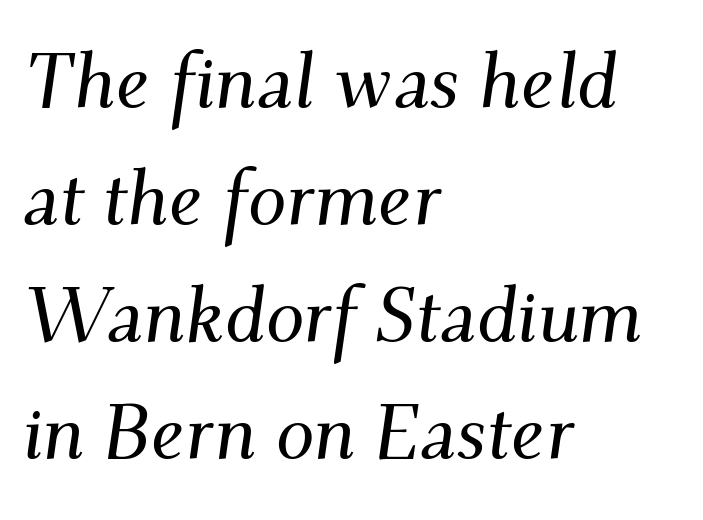
Is the type slanted? Yes — the strokes lean at a clear angle. This rendering leaves character spacing at its baseline value. This sample is left-justified, so line endings fall wherever the words run out. Each row of text sits above clean, open space.
